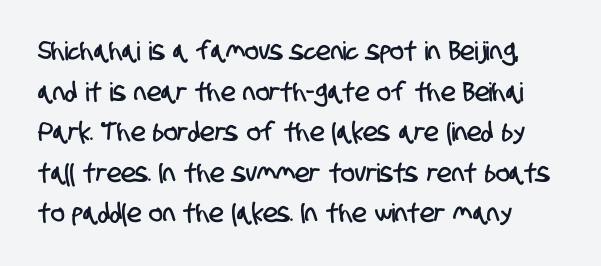
Q: Is the text underlined? A: No.
Q: Is the spacing between letters normal or unusually wide? A: Normal.
Q: Is the spacing between lines tight, normal or loose? A: Normal.
